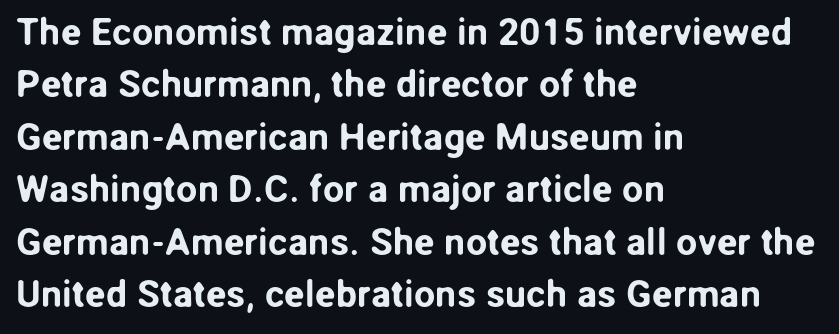
The image shows 38 px sans-serif type, upright; set left-aligned, normal line spacing (1.38x), normal letter spacing, not underlined; low stroke contrast and a medium x-height.
